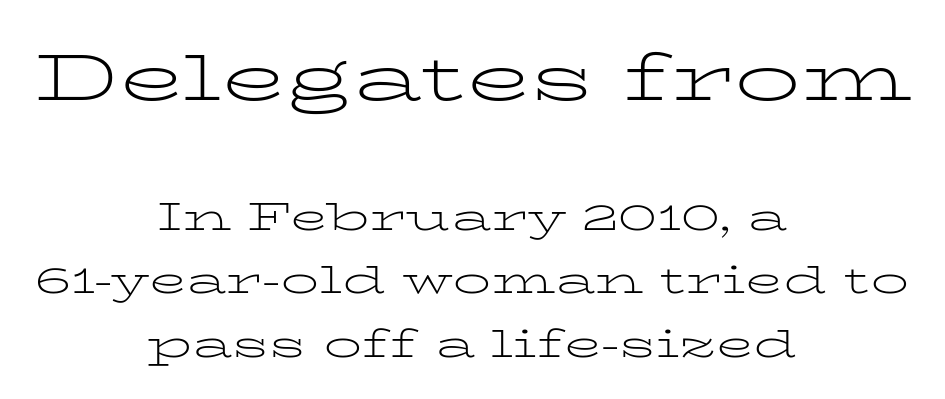
{"serif": "yes", "italic": "no", "bold": "no", "weight": "light", "width": "wide", "stroke_contrast": "low", "x_height": "medium", "monospaced": "no", "underline": "no", "align": "center", "line_spacing": "normal", "line_spacing_ratio": 1.66, "letter_spacing": "normal", "letter_spacing_em": 0.0, "larger_block": "first", "size_ratio": 1.74, "glyph_px": 66}
